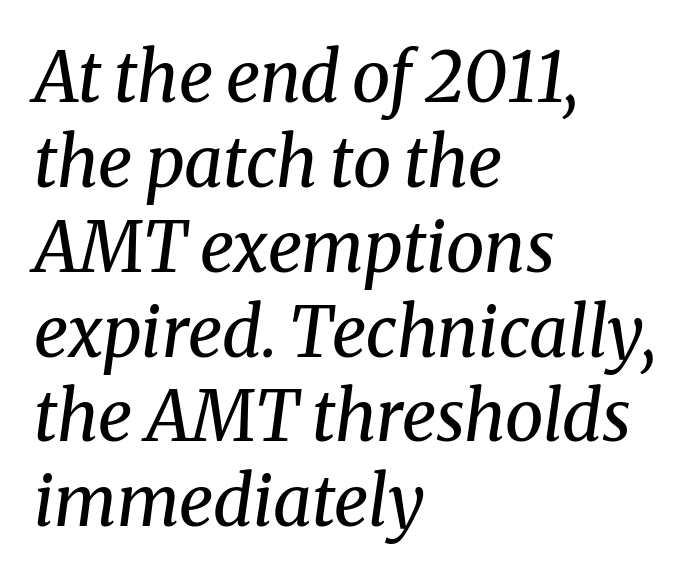
The image shows 69 px regular-weight serif type, italic (leaning right); set left-aligned, line spacing 1.23x, normal letter spacing, not underlined; medium stroke contrast and a medium x-height.
